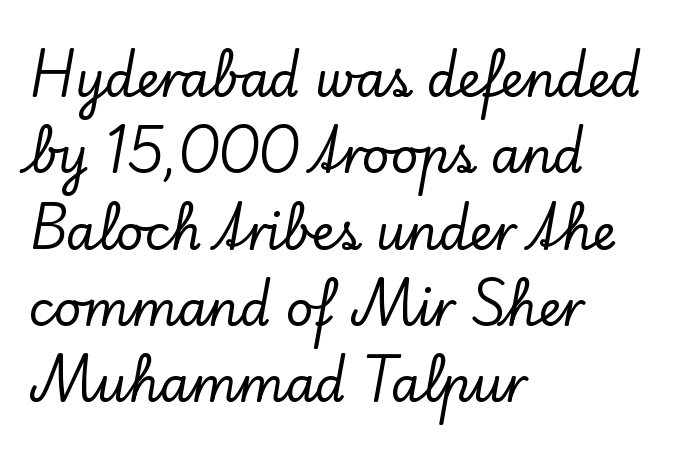
The image shows 48 px serif type; set left-aligned, normal line spacing (1.59x), normal letter spacing, not underlined; low stroke contrast and a small x-height.
